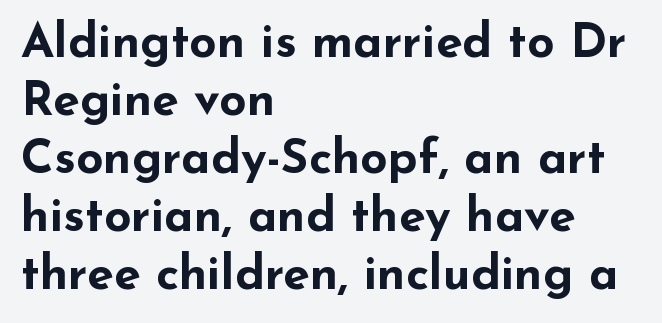
Q: Is the text bold? A: Yes.
Q: Is the text italic (slanted)? A: No, it is upright.
Q: Is the typeface a serif or a sans-serif typeface? A: Sans-serif.
Q: Is the text underlined? A: No.
Q: How is the paragraph aligned? A: Left-aligned.
Q: Is the spacing between letters normal or unusually wide? A: Normal.
Q: Width (condensed, normal, or wide)? A: Wide.
Q: Stroke contrast? A: Low.
Q: x-height? A: Small.
Q: Monospaced? A: No.
